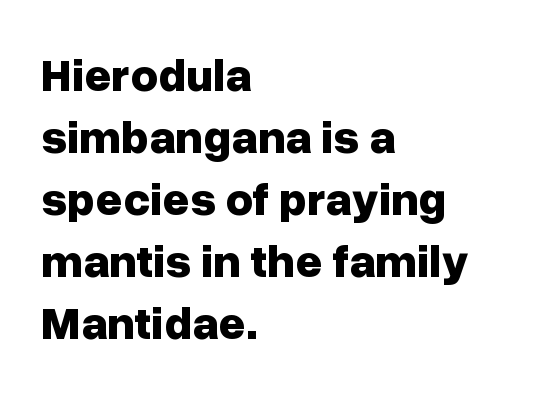
Q: Is the text bold? A: Yes.
Q: Is the text italic (slanted)? A: No, it is upright.
Q: Is the typeface a serif or a sans-serif typeface? A: Sans-serif.
Q: Is the text underlined? A: No.
Q: How is the paragraph aligned? A: Left-aligned.
Q: Is the spacing between letters normal or unusually wide? A: Normal.
Q: Is the spacing between lines tight, normal or loose? A: Normal.
Q: Width (condensed, normal, or wide)? A: Normal.
Q: Stroke contrast? A: Low.
Q: x-height? A: Medium.
Q: Monospaced? A: No.
